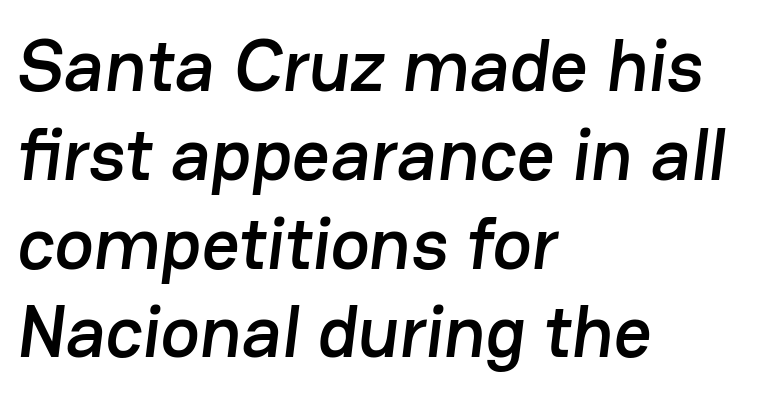
The image shows 74 px sans-serif type; set left-aligned, line spacing 1.2x, normal letter spacing, not underlined; low stroke contrast and a medium x-height.
